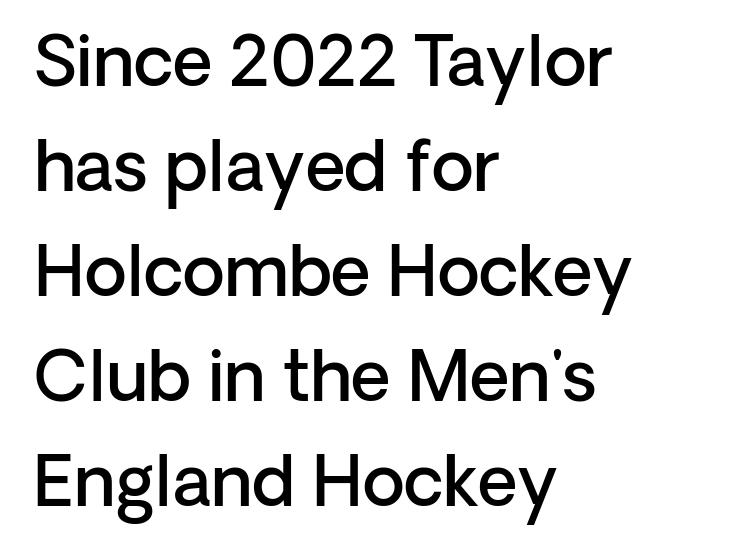
Check the space under the baseline: it is left empty. The line-height multiplier appears to be the usual default. Glyph-to-glyph distance matches everyday printed text. The font is running at a semibold setting, under full bold. No italicization has been applied; the sample stays upright.
